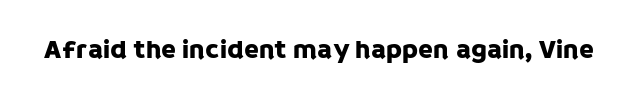
This rendering leaves character spacing at its baseline value. Has an underline been added? It has not. No italicization has been applied; the sample stays upright.
